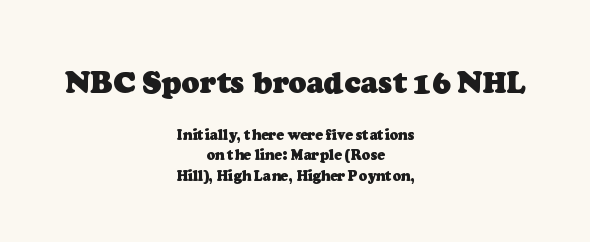
Compared with a flush-left layout, this one balances lines on the center instead. Words appear dense and cohesive because spacing is normal. Weight: bold. Unmarked baselines from the first word to the last. Small tapered or slab feet sit at the stroke ends, so this counts as serif.
